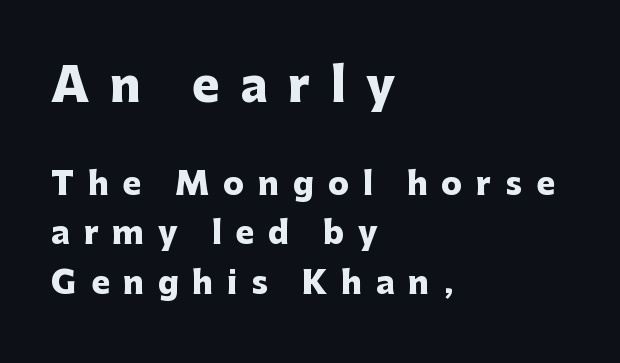
Q: Is the text bold? A: Yes.
Q: Is the text italic (slanted)? A: No, it is upright.
Q: Is the typeface a serif or a sans-serif typeface? A: Sans-serif.
Q: Is the text underlined? A: No.
Q: How is the paragraph aligned? A: Left-aligned.
Q: Is the spacing between letters normal or unusually wide? A: Unusually wide.
Q: Is the spacing between lines tight, normal or loose? A: Normal.
Q: Which block of text is set in a larger size, the first (top) or the second (bottom)? A: The first (top) one.
Q: Width (condensed, normal, or wide)? A: Normal.
Q: Stroke contrast? A: Low.
Q: x-height? A: Medium.
Q: Monospaced? A: No.
